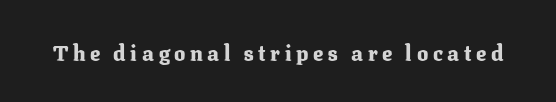
{"italic": "no", "bold": "yes", "underline": "no", "letter_spacing": "wide", "letter_spacing_em": 0.22, "glyph_px": 21}
